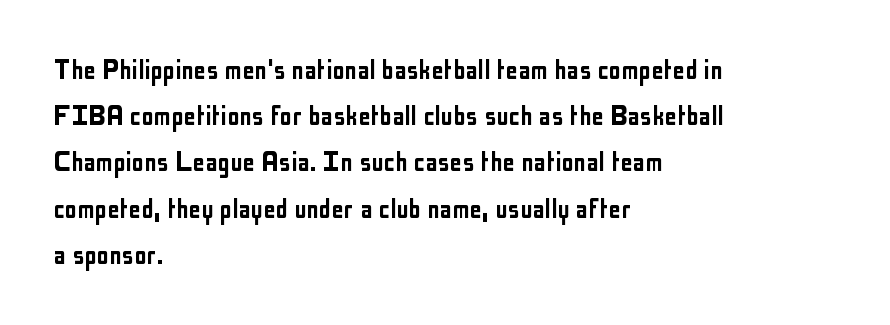
{"serif": "no", "italic": "no", "width": "condensed", "stroke_contrast": "low", "x_height": "medium", "monospaced": "no", "underline": "no", "align": "left", "line_spacing": "normal", "line_spacing_ratio": 1.49, "letter_spacing": "normal", "letter_spacing_em": 0.0, "glyph_px": 31}
